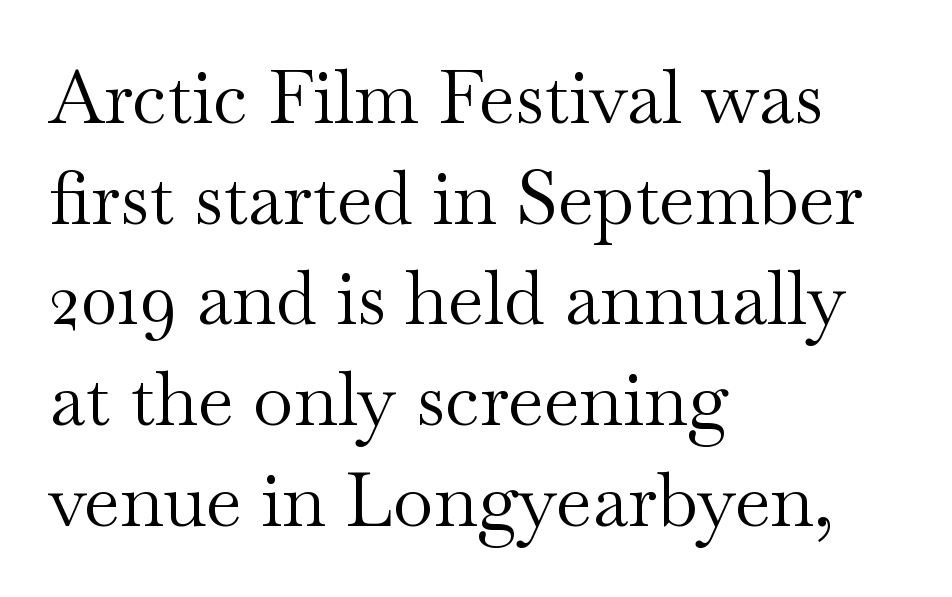
Q: Is the text bold? A: No.
Q: Is the text italic (slanted)? A: No, it is upright.
Q: Is the typeface a serif or a sans-serif typeface? A: Serif.
Q: Is the text underlined? A: No.
Q: How is the paragraph aligned? A: Left-aligned.
Q: Is the spacing between letters normal or unusually wide? A: Normal.
Q: Is the spacing between lines tight, normal or loose? A: Normal.
Q: Width (condensed, normal, or wide)? A: Wide.
Q: Stroke contrast? A: Medium.
Q: x-height? A: Small.
Q: Monospaced? A: No.
